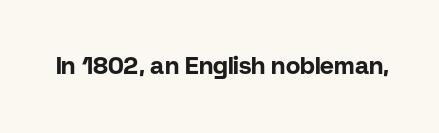
The image shows 24 px bold type, upright; set normal letter spacing, not underlined.
